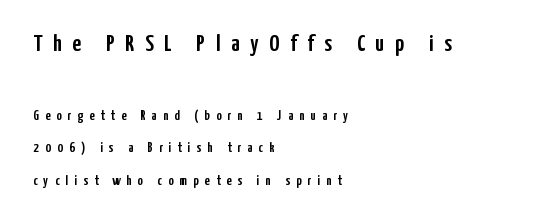
The image shows 24 px text type, upright; set left-aligned, loose line spacing (2.35x), unusually wide letter spacing (+0.45 em), not underlined; the first (top) block is 1.71x larger.
